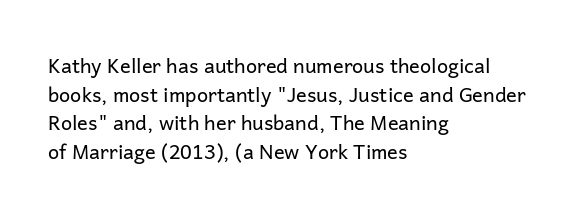
The image shows 20 px text type, upright; set left-aligned, normal line spacing (1.43x), normal letter spacing, not underlined.
